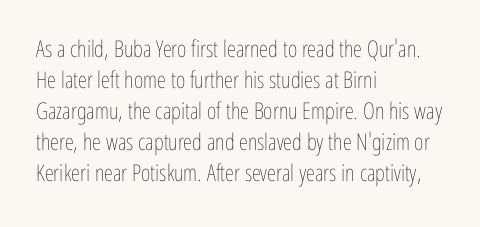
The image shows 23 px text type, upright; set left-aligned, normal line spacing (1.35x), normal letter spacing, not underlined.
